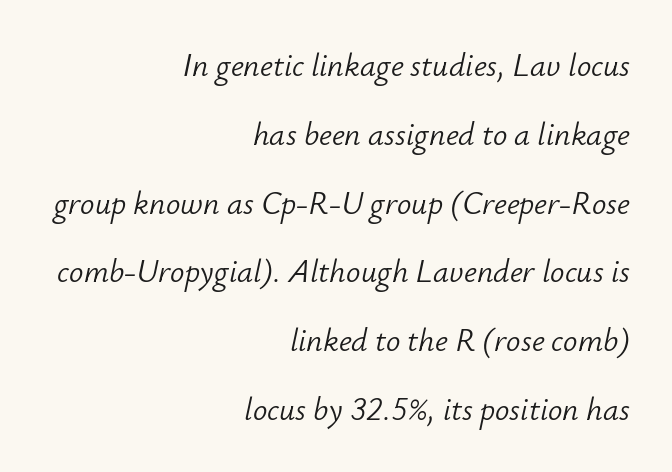
The lettering tilts uniformly, giving the passage an italic look. Heft: none added — not bold. Think of a printed novel: that variable character pitch is what you see here. The typesetter chose a ragged-left arrangement here. The words here are not underlined.
